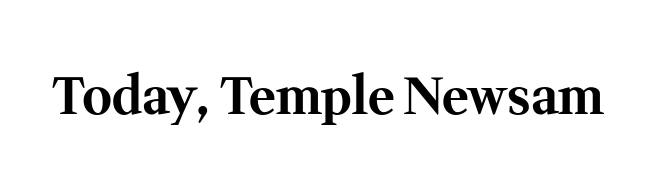
The image shows 51 px bold serif type, upright; set normal letter spacing, not underlined; medium stroke contrast and a medium x-height.
